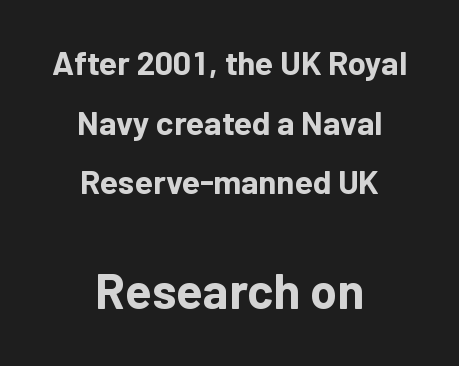
Q: Is the text bold? A: Yes.
Q: Is the text italic (slanted)? A: No, it is upright.
Q: Is the typeface a serif or a sans-serif typeface? A: Sans-serif.
Q: Is the text underlined? A: No.
Q: How is the paragraph aligned? A: Centered.
Q: Is the spacing between letters normal or unusually wide? A: Normal.
Q: Which block of text is set in a larger size, the first (top) or the second (bottom)? A: The second (bottom) one.
Q: Width (condensed, normal, or wide)? A: Normal.
Q: Stroke contrast? A: Low.
Q: x-height? A: Medium.
Q: Monospaced? A: No.
